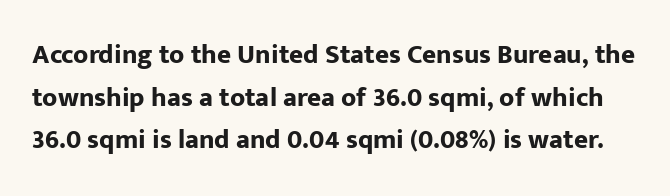
{"italic": "no", "bold": "yes", "underline": "no", "line_spacing": "normal", "line_spacing_ratio": 1.58, "letter_spacing": "normal", "letter_spacing_em": 0.0, "glyph_px": 27}
